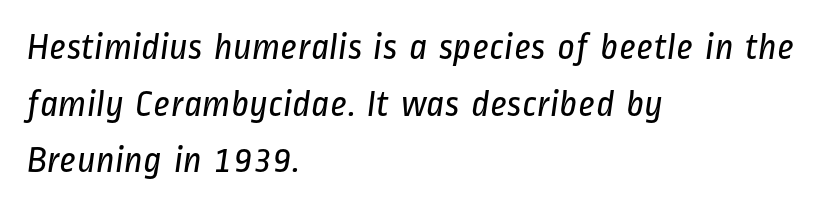
{"serif": "no", "bold": "no", "weight": "regular", "width": "condensed", "stroke_contrast": "low", "x_height": "medium", "monospaced": "no", "underline": "no", "align": "left", "line_spacing": "normal", "line_spacing_ratio": 1.49, "letter_spacing": "normal", "letter_spacing_em": 0.0, "glyph_px": 38}
